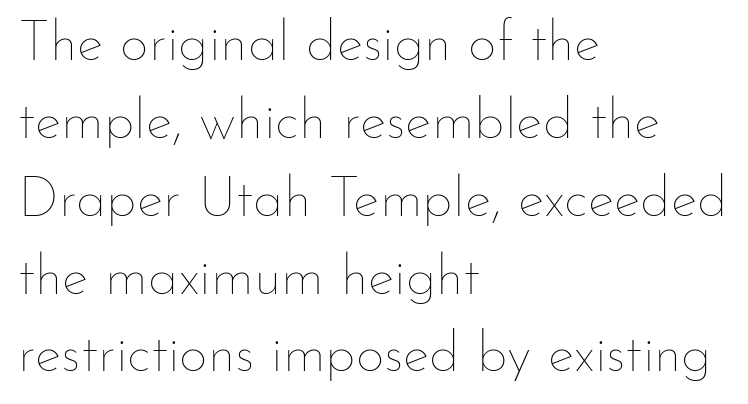
The image shows 56 px thin type, upright; set left-aligned, normal line spacing (1.39x), normal letter spacing, not underlined; low stroke contrast and a small x-height.
